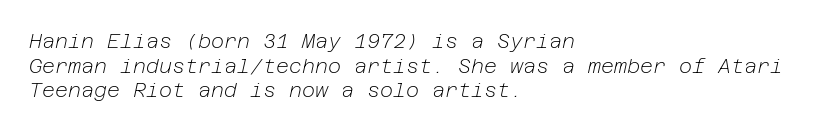
Q: Is the text bold? A: No.
Q: Is the text italic (slanted)? A: Yes, it leans right by about 12 degrees.
Q: Is the text underlined? A: No.
Q: How is the paragraph aligned? A: Left-aligned.
Q: Is the spacing between letters normal or unusually wide? A: Normal.
